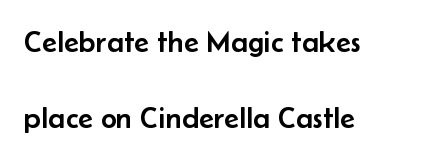
Q: Is the text italic (slanted)? A: No, it is upright.
Q: Is the typeface a serif or a sans-serif typeface? A: Sans-serif.
Q: Is the text underlined? A: No.
Q: How is the paragraph aligned? A: Left-aligned.
Q: Is the spacing between letters normal or unusually wide? A: Normal.
Q: Is the spacing between lines tight, normal or loose? A: Loose.
Q: Width (condensed, normal, or wide)? A: Normal.
Q: Stroke contrast? A: Low.
Q: x-height? A: Small.
Q: Monospaced? A: No.
